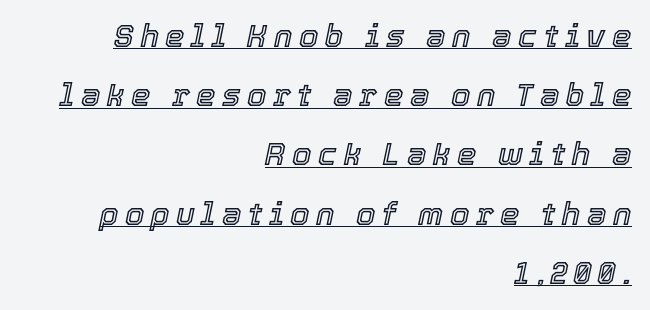
The image shows 31 px text type, italic (leaning right); set right-aligned, loose line spacing (1.91x), unusually wide letter spacing (+0.21 em), underlined; a medium x-height.
